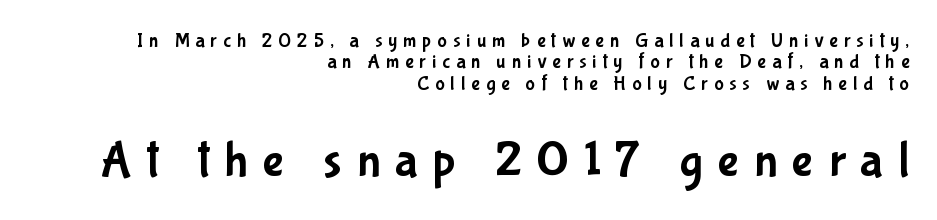
{"serif": "no", "italic": "no", "width": "condensed", "stroke_contrast": "low", "x_height": "medium", "monospaced": "no", "underline": "no", "align": "right", "line_spacing": "tight", "line_spacing_ratio": 1.07, "letter_spacing": "wide", "letter_spacing_em": 0.3, "larger_block": "second", "size_ratio": 2.5, "glyph_px": 50}
